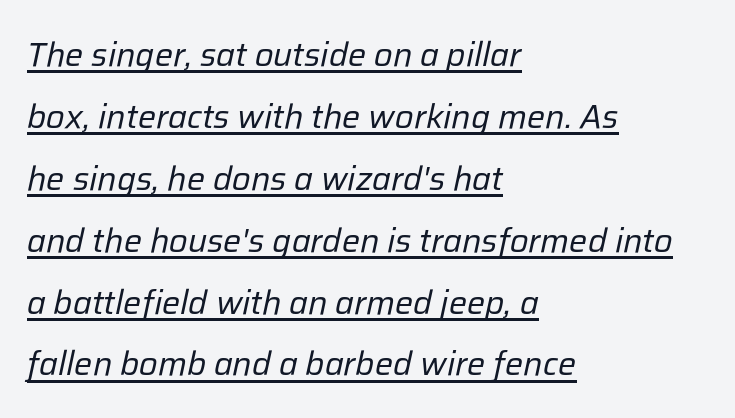
{"italic": "yes", "lean": "right", "slant_degrees": 12, "bold": "no", "weight": "regular", "width": "normal", "stroke_contrast": "low", "x_height": "medium", "monospaced": "no", "underline": "yes", "align": "left", "line_spacing_ratio": 1.82, "letter_spacing": "normal", "letter_spacing_em": 0.0, "glyph_px": 34}
